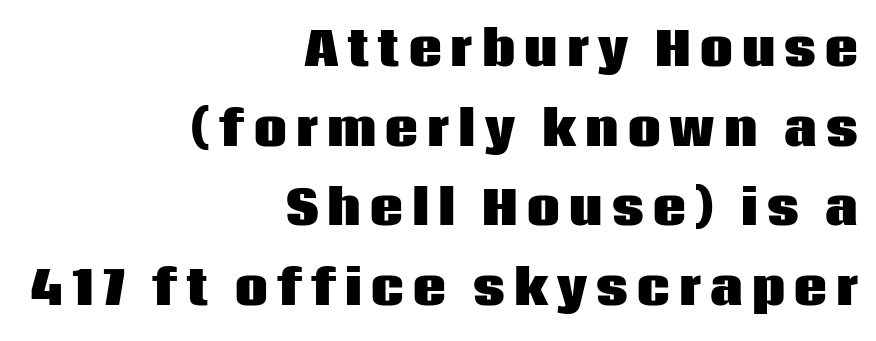
{"serif": "no", "italic": "no", "bold": "yes", "weight": "heavy", "width": "normal", "stroke_contrast": "low", "x_height": "large", "monospaced": "no", "underline": "no", "align": "right", "line_spacing_ratio": 1.73, "letter_spacing": "wide", "letter_spacing_em": 0.2, "glyph_px": 46}
